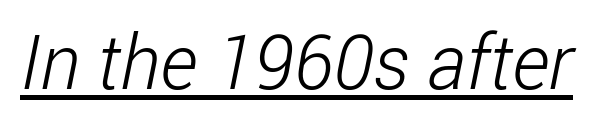
{"serif": "no", "bold": "no", "weight": "light", "width": "condensed", "stroke_contrast": "low", "x_height": "medium", "monospaced": "no", "underline": "yes", "letter_spacing": "normal", "letter_spacing_em": 0.0, "glyph_px": 76}
